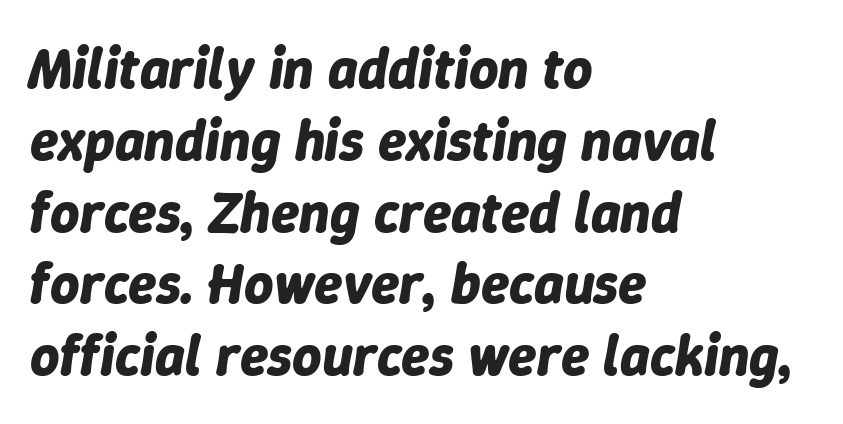
The image shows 57 px bold type, italic (leaning right); set left-aligned, normal line spacing (1.26x), normal letter spacing, not underlined; low stroke contrast and a medium x-height.
